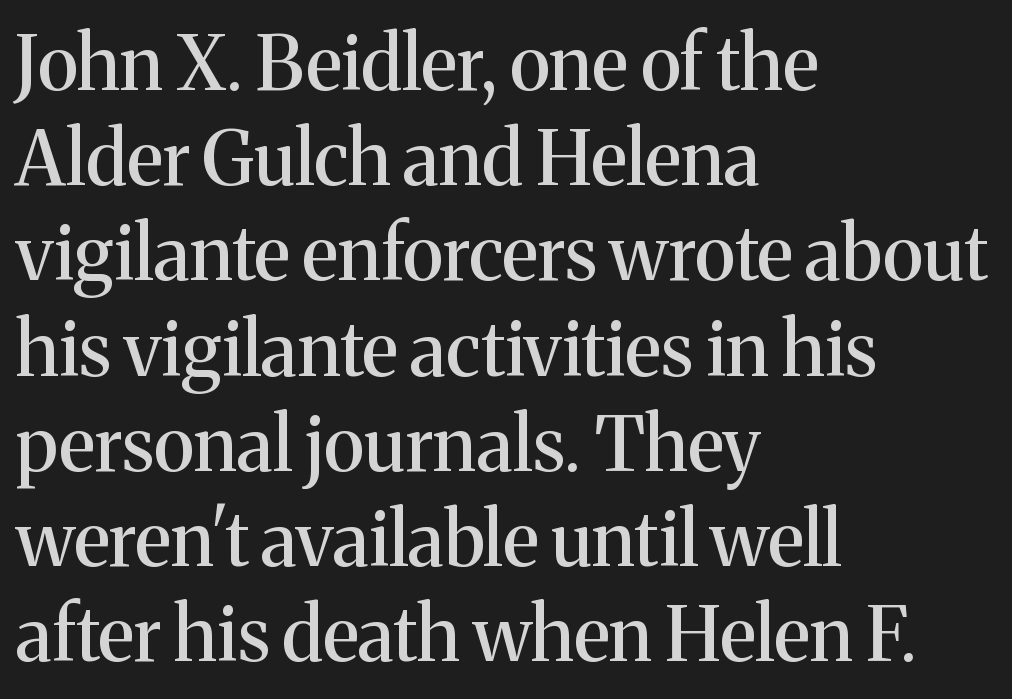
Q: Is the text italic (slanted)? A: No, it is upright.
Q: Is the typeface a serif or a sans-serif typeface? A: Serif.
Q: Is the text underlined? A: No.
Q: How is the paragraph aligned? A: Left-aligned.
Q: Is the spacing between letters normal or unusually wide? A: Normal.
Q: Is the spacing between lines tight, normal or loose? A: Normal.
Q: Width (condensed, normal, or wide)? A: Normal.
Q: Stroke contrast? A: Medium.
Q: x-height? A: Medium.
Q: Monospaced? A: No.
